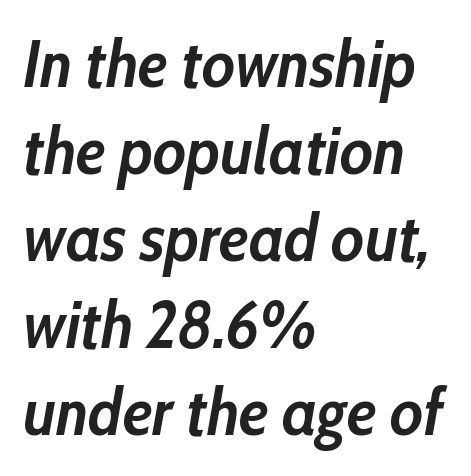
The image shows 66 px semibold, condensed type, italic (leaning right); set left-aligned, normal line spacing (1.32x), normal letter spacing, not underlined; low stroke contrast and a medium x-height.
